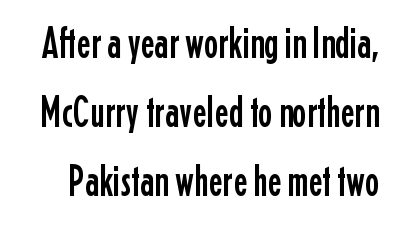
{"serif": "no", "italic": "no", "width": "condensed", "stroke_contrast": "low", "x_height": "medium", "monospaced": "no", "underline": "no", "line_spacing": "normal", "line_spacing_ratio": 1.6, "letter_spacing": "normal", "letter_spacing_em": 0.0, "glyph_px": 43}
